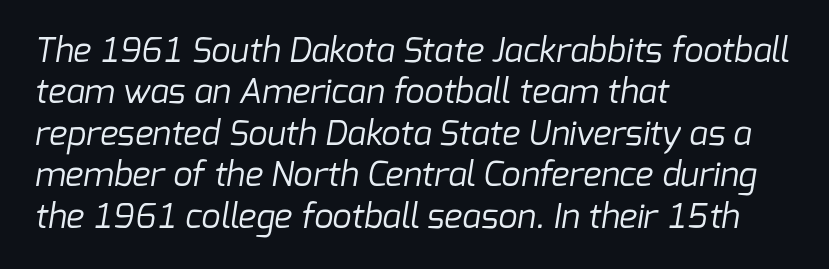
The image shows 34 px regular-weight sans-serif type; set left-aligned, line spacing 1.22x, normal letter spacing, not underlined; low stroke contrast and a medium x-height.
